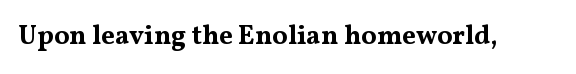
Q: Is the text bold? A: Yes.
Q: Is the text italic (slanted)? A: No, it is upright.
Q: Is the text underlined? A: No.
Q: Is the spacing between letters normal or unusually wide? A: Normal.
